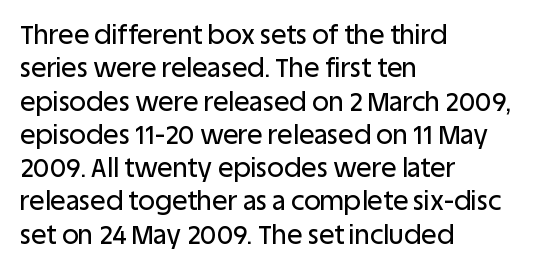
Q: Is the text italic (slanted)? A: No, it is upright.
Q: Is the text underlined? A: No.
Q: How is the paragraph aligned? A: Left-aligned.
Q: Is the spacing between letters normal or unusually wide? A: Normal.
Q: Is the spacing between lines tight, normal or loose? A: Normal.
